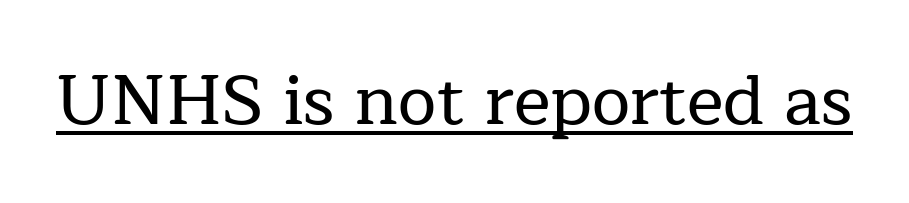
This rendering employs a face with finishing strokes, i.e., a serif. Does extra space separate the letters? No, they use regular spacing. Varying glyph widths throughout — classic text-font behaviour. Glance below the letters and you will spot a drawn line. Designer's note — italics off, roman on.
